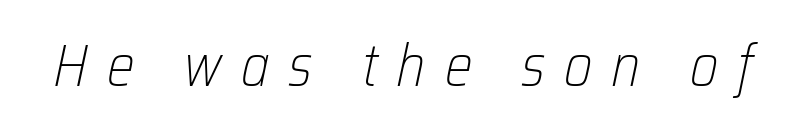
Q: Is the text bold? A: No.
Q: Is the text italic (slanted)? A: Yes, it leans right by about 12 degrees.
Q: Is the text underlined? A: No.
Q: Is the spacing between letters normal or unusually wide? A: Unusually wide.
Q: Width (condensed, normal, or wide)? A: Condensed.
Q: Stroke contrast? A: Low.
Q: x-height? A: Medium.
Q: Monospaced? A: No.
